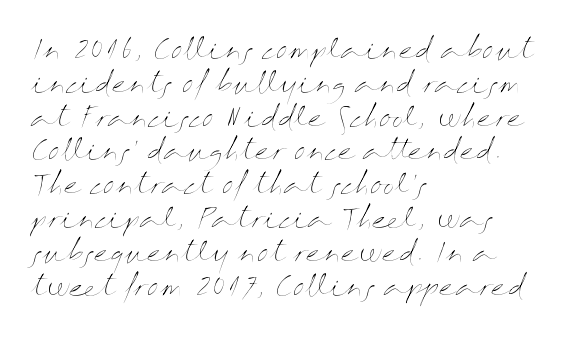
Descenders are the only things crossing below the line. Compared with typical paragraphs, the rows here are spaced about the same. The setting favours the left margin, as ordinary paragraphs usually do.
